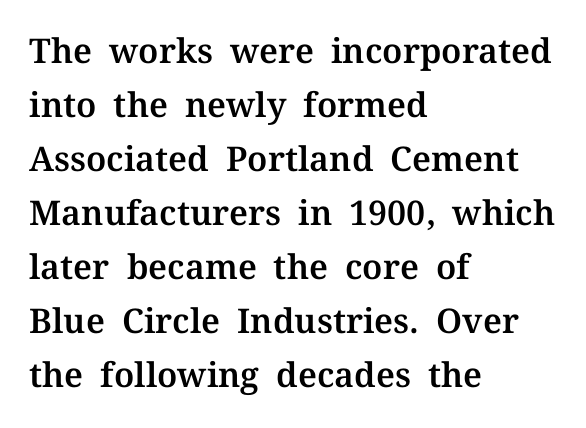
Q: Is the text italic (slanted)? A: No, it is upright.
Q: Is the typeface a serif or a sans-serif typeface? A: Serif.
Q: Is the text underlined? A: No.
Q: How is the paragraph aligned? A: Left-aligned.
Q: Is the spacing between letters normal or unusually wide? A: Normal.
Q: Is the spacing between lines tight, normal or loose? A: Normal.
Q: Width (condensed, normal, or wide)? A: Normal.
Q: Stroke contrast? A: Medium.
Q: x-height? A: Medium.
Q: Monospaced? A: No.
